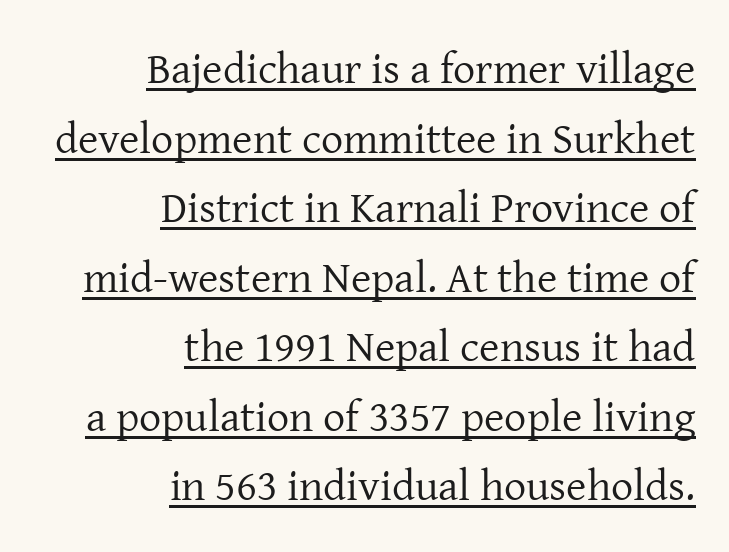
Proportional: the letters do not fall into vertical columns. A typesetter would call this leading conventional body-copy spacing. These lines are composed in type with serifs. The type sits square on the baseline with zero lean. There is no visible air inserted between adjacent glyphs.
